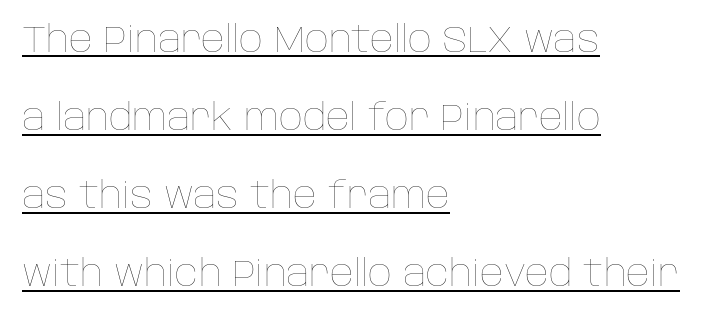
Q: Is the text bold? A: No.
Q: Is the text italic (slanted)? A: No, it is upright.
Q: Is the text underlined? A: Yes.
Q: How is the paragraph aligned? A: Left-aligned.
Q: Is the spacing between letters normal or unusually wide? A: Normal.
Q: Is the spacing between lines tight, normal or loose? A: Loose.
Q: Width (condensed, normal, or wide)? A: Normal.
Q: Stroke contrast? A: Low.
Q: x-height? A: Large.
Q: Monospaced? A: No.
